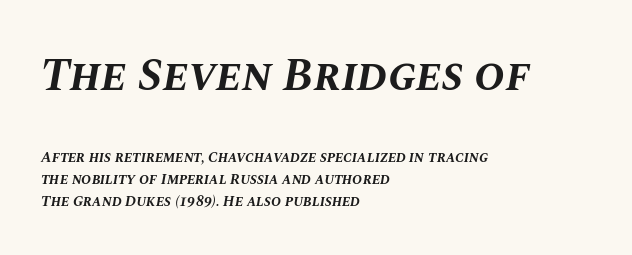
{"italic": "yes", "lean": "right", "slant_degrees": 10, "bold": "yes", "weight": "bold", "width": "normal", "stroke_contrast": "medium", "x_height": "large", "monospaced": "no", "underline": "no", "align": "left", "line_spacing": "normal", "line_spacing_ratio": 1.48, "letter_spacing": "normal", "letter_spacing_em": 0.0, "larger_block": "first", "size_ratio": 3.07, "glyph_px": 46}
